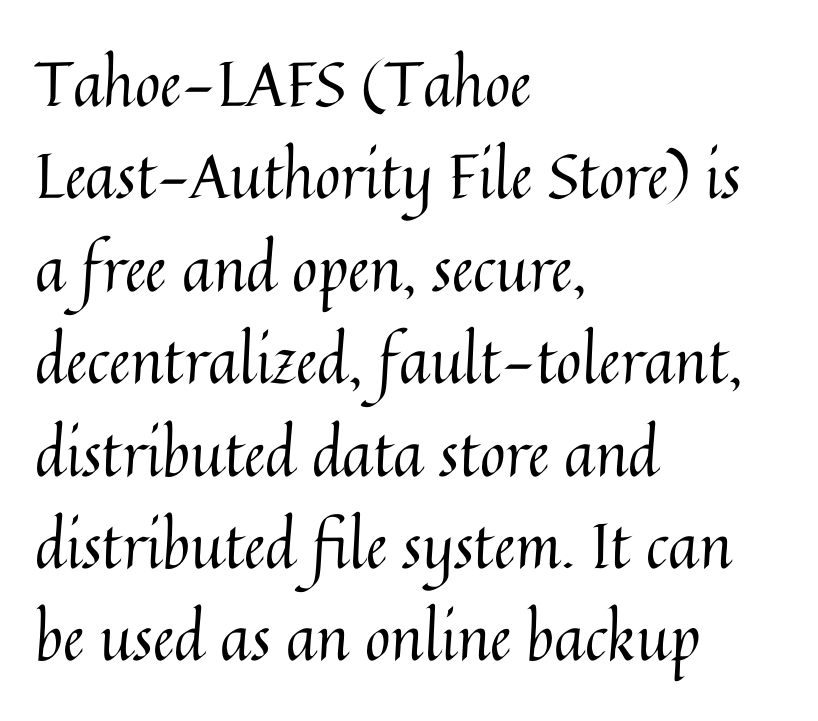
{"bold": "no", "weight": "regular", "width": "normal", "stroke_contrast": "medium", "x_height": "medium", "monospaced": "no", "underline": "no", "align": "left", "line_spacing": "normal", "line_spacing_ratio": 1.49, "letter_spacing": "normal", "letter_spacing_em": 0.0, "glyph_px": 62}
